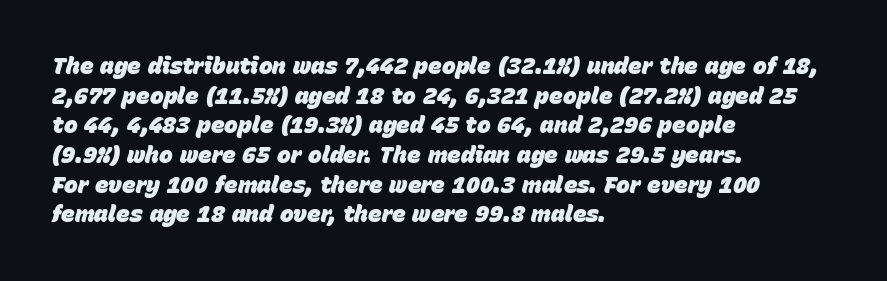
Q: Is the text bold? A: Yes.
Q: Is the text italic (slanted)? A: Yes, it leans right by about 15 degrees.
Q: Is the text underlined? A: No.
Q: How is the paragraph aligned? A: Left-aligned.
Q: Is the spacing between letters normal or unusually wide? A: Normal.
Q: Is the spacing between lines tight, normal or loose? A: Normal.
